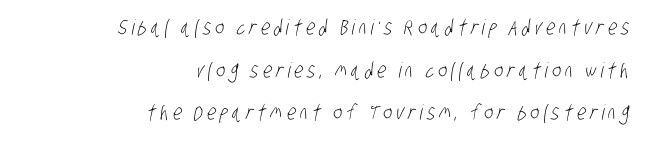
{"bold": "no", "underline": "no", "align": "right", "line_spacing": "loose", "line_spacing_ratio": 2.03, "letter_spacing": "wide", "letter_spacing_em": 0.2, "glyph_px": 21}
